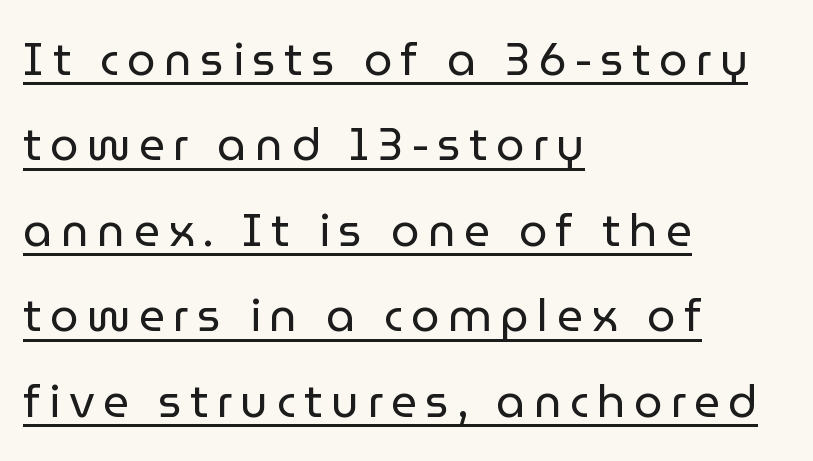
The image shows 45 px regular-weight sans-serif type, upright; set left-aligned, loose line spacing (1.9x), underlined; low stroke contrast and a medium x-height.
